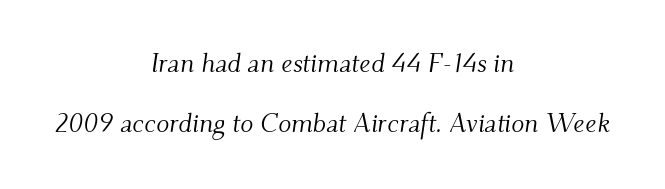
The image shows 27 px text type, italic (leaning right); set centered, loose line spacing (2.23x), normal letter spacing, not underlined.
